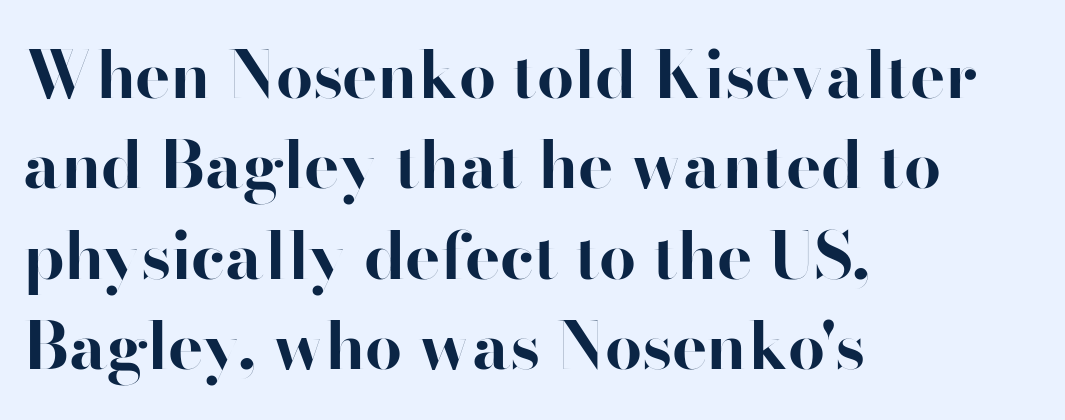
Baseline-to-baseline distance is the conventional proportion of letter height. The paragraph shown leans on its left margin. The specimen reads as upright at a glance. Bare-footed words on every line.
